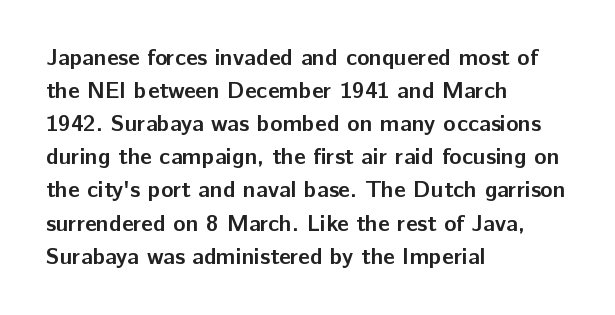
The image shows 23 px bold type, upright; set left-aligned, normal line spacing (1.44x), normal letter spacing, not underlined.
